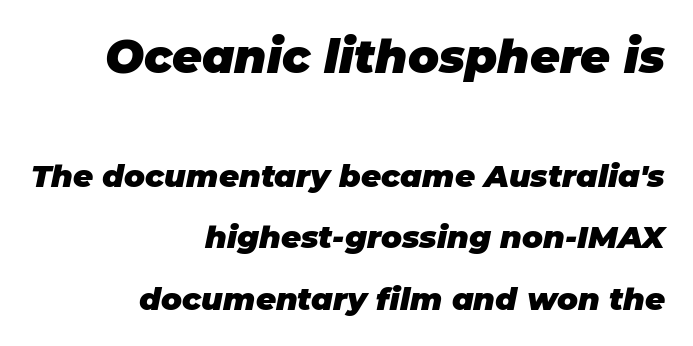
Q: Is the text bold? A: Yes.
Q: Is the text italic (slanted)? A: Yes, it leans right by about 11 degrees.
Q: Is the text underlined? A: No.
Q: How is the paragraph aligned? A: Right-aligned.
Q: Is the spacing between letters normal or unusually wide? A: Normal.
Q: Is the spacing between lines tight, normal or loose? A: Loose.
Q: Which block of text is set in a larger size, the first (top) or the second (bottom)? A: The first (top) one.
Q: Width (condensed, normal, or wide)? A: Normal.
Q: Stroke contrast? A: Low.
Q: x-height? A: Large.
Q: Monospaced? A: No.
